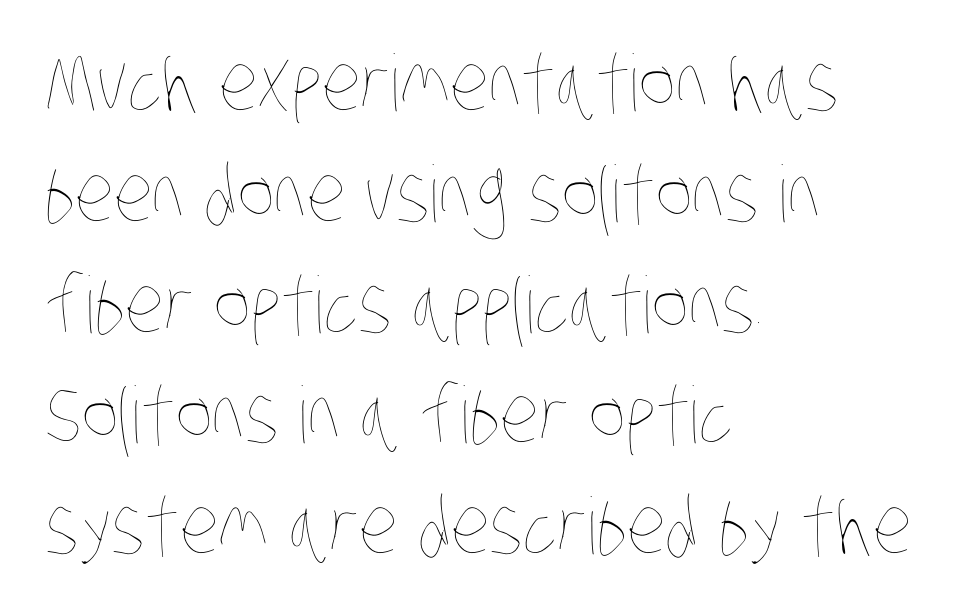
The image shows 78 px thin, condensed type; set left-aligned, normal line spacing (1.42x), normal letter spacing, not underlined; low stroke contrast and a large x-height.
